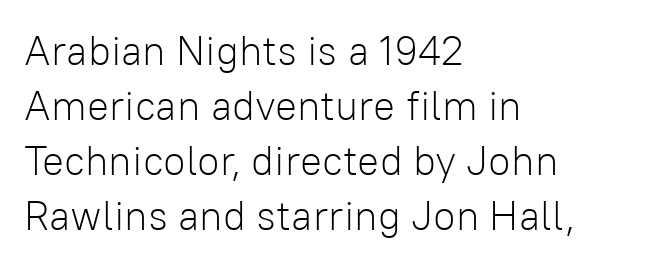
{"serif": "no", "italic": "no", "bold": "no", "weight": "light", "width": "normal", "stroke_contrast": "low", "x_height": "medium", "monospaced": "no", "underline": "no", "align": "left", "line_spacing": "normal", "line_spacing_ratio": 1.34, "letter_spacing": "normal", "letter_spacing_em": 0.0, "glyph_px": 41}
